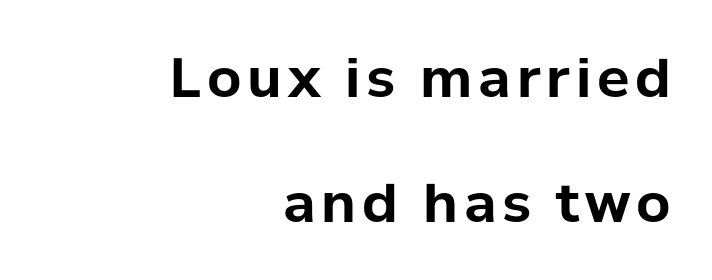
The image shows 54 px bold sans-serif type, upright; set right-aligned, loose line spacing (2.31x), not underlined; low stroke contrast and a medium x-height.
